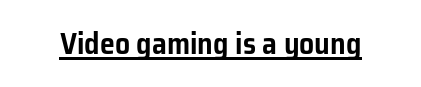
Q: Is the text italic (slanted)? A: No, it is upright.
Q: Is the typeface a serif or a sans-serif typeface? A: Sans-serif.
Q: Is the text underlined? A: Yes.
Q: Is the spacing between letters normal or unusually wide? A: Normal.
Q: Width (condensed, normal, or wide)? A: Normal.
Q: Stroke contrast? A: Low.
Q: x-height? A: Medium.
Q: Monospaced? A: No.
